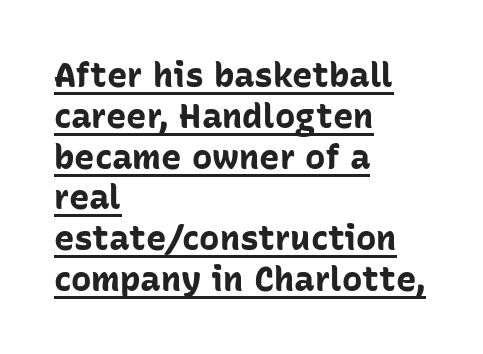
Q: Is the text bold? A: Yes.
Q: Is the text italic (slanted)? A: No, it is upright.
Q: Is the typeface a serif or a sans-serif typeface? A: Sans-serif.
Q: Is the text underlined? A: Yes.
Q: How is the paragraph aligned? A: Left-aligned.
Q: Is the spacing between letters normal or unusually wide? A: Normal.
Q: Width (condensed, normal, or wide)? A: Normal.
Q: Stroke contrast? A: Low.
Q: x-height? A: Medium.
Q: Monospaced? A: No.
